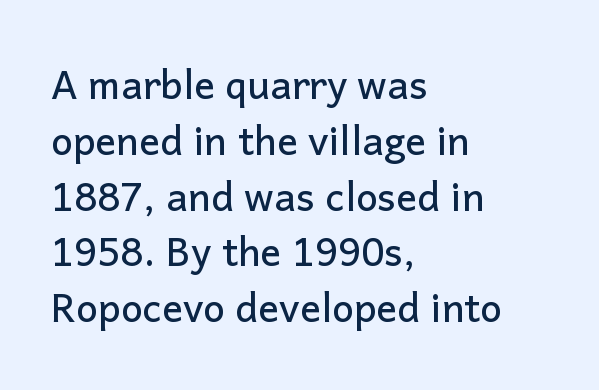
Q: Is the text italic (slanted)? A: No, it is upright.
Q: Is the typeface a serif or a sans-serif typeface? A: Sans-serif.
Q: Is the text underlined? A: No.
Q: How is the paragraph aligned? A: Left-aligned.
Q: Is the spacing between letters normal or unusually wide? A: Normal.
Q: Is the spacing between lines tight, normal or loose? A: Normal.
Q: Width (condensed, normal, or wide)? A: Normal.
Q: Stroke contrast? A: Low.
Q: x-height? A: Medium.
Q: Monospaced? A: No.
